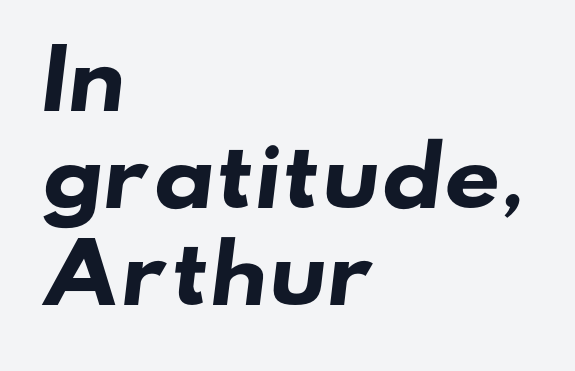
Words appear dense and cohesive because spacing is normal. Look at the bottom of the vertical strokes: they stop flat, with no serifs. These lines are set flush left with a ragged right edge. Just letters on the line, the space beneath them empty.
